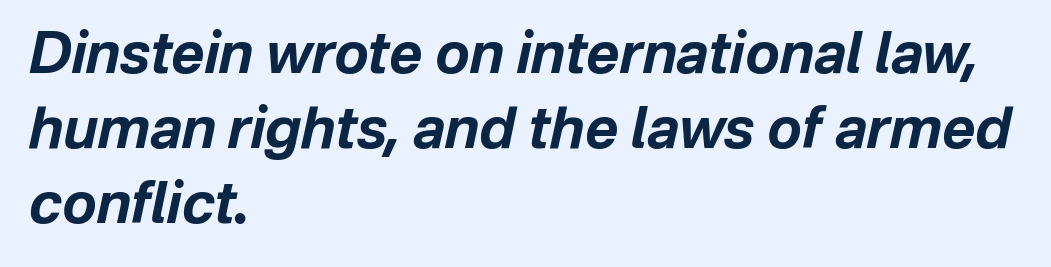
The image shows 57 px bold type, italic (leaning right); set left-aligned, normal line spacing (1.32x), normal letter spacing, not underlined; low stroke contrast and a medium x-height.
